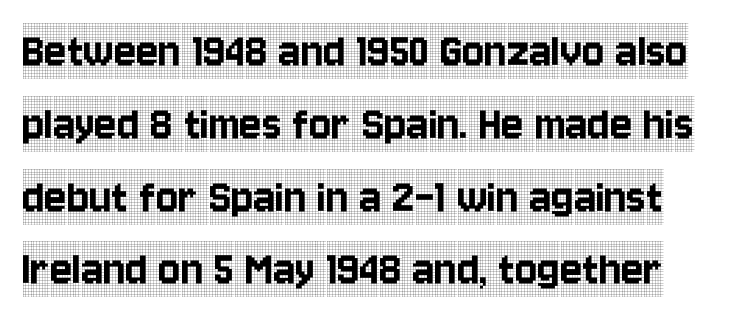
The image shows 52 px condensed serif type, upright; set normal line spacing (1.4x), normal letter spacing, not underlined; a large x-height.
